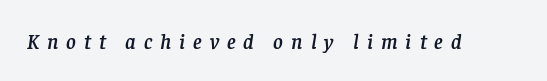
Has an underline been added? It has not. The gaps between neighbouring characters are conspicuously large. Observe the lean: these are italic letterforms.
